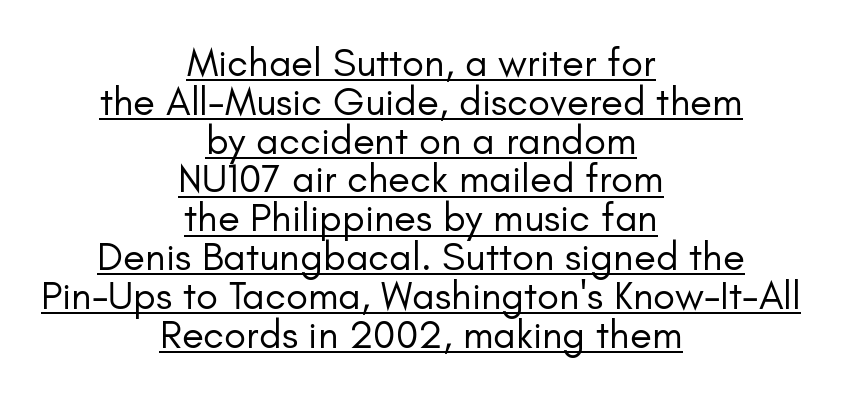
The image shows 40 px regular-weight sans-serif type, upright; set centered, tight line spacing (0.97x), normal letter spacing, underlined; low stroke contrast and a small x-height.
